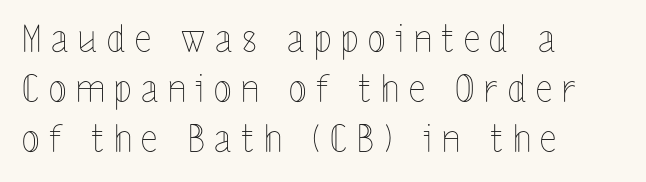
Q: Is the text bold? A: No.
Q: Is the text italic (slanted)? A: No, it is upright.
Q: Is the text underlined? A: No.
Q: How is the paragraph aligned? A: Left-aligned.
Q: Is the spacing between letters normal or unusually wide? A: Unusually wide.
Q: Is the spacing between lines tight, normal or loose? A: Normal.
Q: Width (condensed, normal, or wide)? A: Condensed.
Q: x-height? A: Medium.
Q: Monospaced? A: No.
